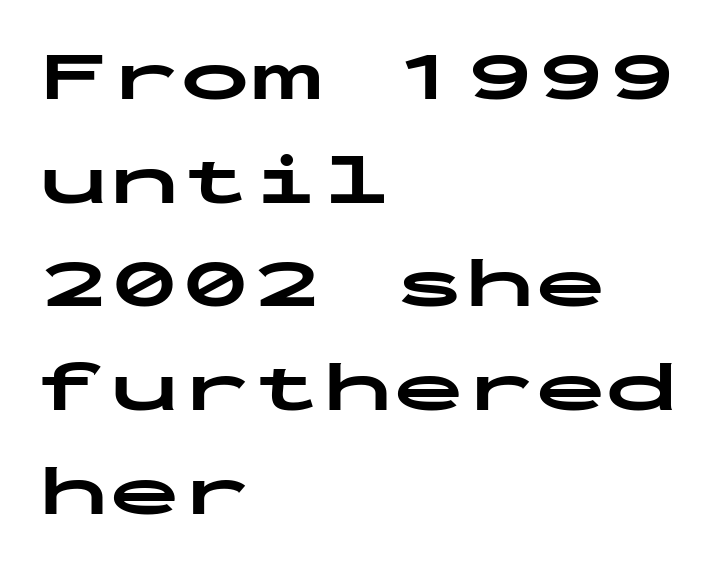
Q: Is the text bold? A: Yes.
Q: Is the text italic (slanted)? A: No, it is upright.
Q: Is the typeface a serif or a sans-serif typeface? A: Sans-serif.
Q: Is the text underlined? A: No.
Q: How is the paragraph aligned? A: Left-aligned.
Q: Is the spacing between letters normal or unusually wide? A: Normal.
Q: Is the spacing between lines tight, normal or loose? A: Normal.
Q: Width (condensed, normal, or wide)? A: Wide.
Q: Stroke contrast? A: Low.
Q: x-height? A: Medium.
Q: Monospaced? A: Yes.
